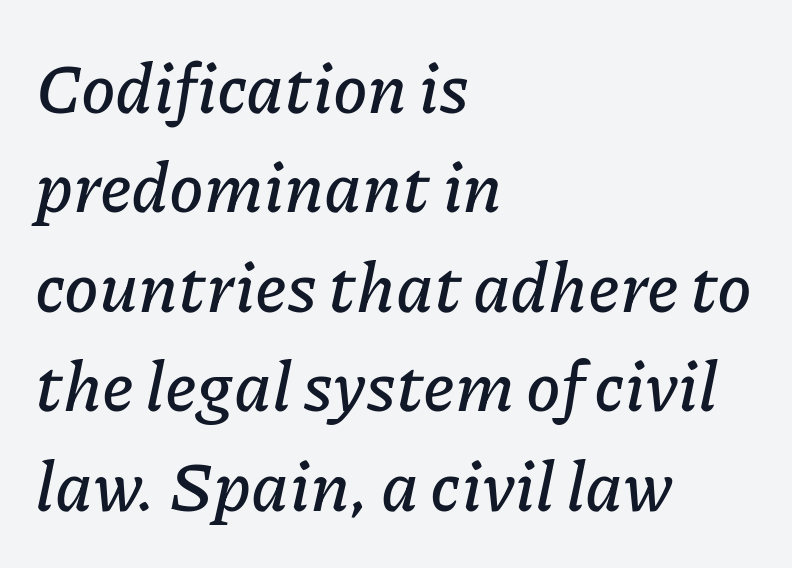
The image shows 70 px text type, italic (leaning right); set left-aligned, normal line spacing (1.42x), normal letter spacing, not underlined; low stroke contrast and a medium x-height.
